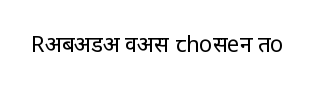
{"italic": "no", "bold": "no", "underline": "no", "letter_spacing": "normal", "letter_spacing_em": 0.0, "glyph_px": 22}
